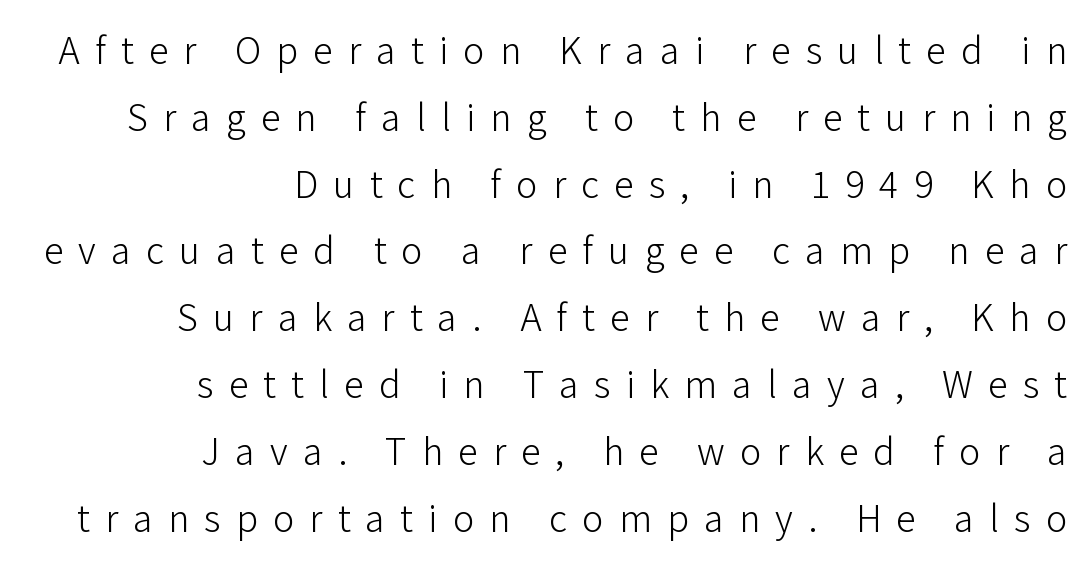
Q: Is the text bold? A: No.
Q: Is the text italic (slanted)? A: No, it is upright.
Q: Is the typeface a serif or a sans-serif typeface? A: Sans-serif.
Q: Is the text underlined? A: No.
Q: How is the paragraph aligned? A: Right-aligned.
Q: Is the spacing between letters normal or unusually wide? A: Unusually wide.
Q: Is the spacing between lines tight, normal or loose? A: Normal.
Q: Width (condensed, normal, or wide)? A: Normal.
Q: Stroke contrast? A: Low.
Q: x-height? A: Medium.
Q: Monospaced? A: No.
